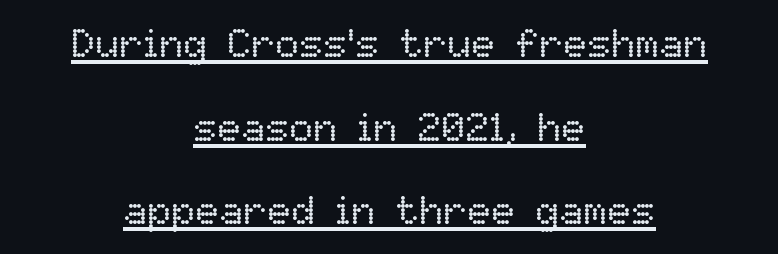
The image shows 40 px regular-weight type, upright; set centered, loose line spacing (2.09x), normal letter spacing, underlined; low stroke contrast and a medium x-height.
